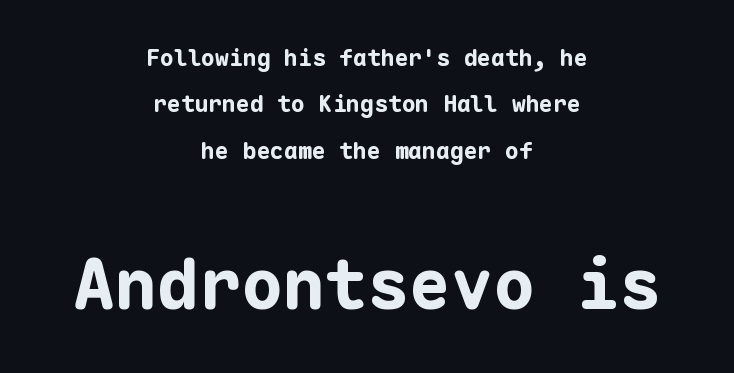
Q: Is the text bold? A: Yes.
Q: Is the text italic (slanted)? A: No, it is upright.
Q: Is the typeface a serif or a sans-serif typeface? A: Sans-serif.
Q: Is the text underlined? A: No.
Q: How is the paragraph aligned? A: Centered.
Q: Is the spacing between letters normal or unusually wide? A: Normal.
Q: Is the spacing between lines tight, normal or loose? A: Loose.
Q: Which block of text is set in a larger size, the first (top) or the second (bottom)? A: The second (bottom) one.
Q: Width (condensed, normal, or wide)? A: Normal.
Q: Stroke contrast? A: Low.
Q: x-height? A: Medium.
Q: Monospaced? A: Yes.
